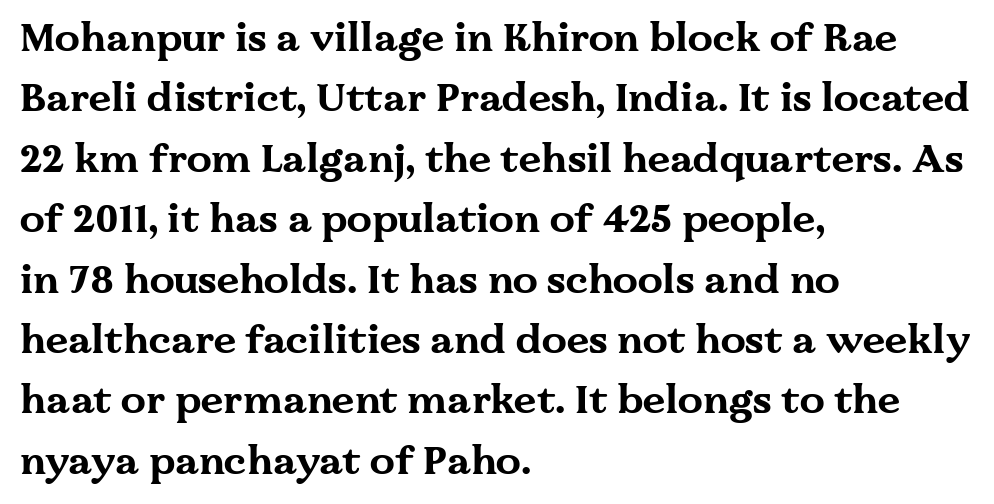
Q: Is the text bold? A: Yes.
Q: Is the text italic (slanted)? A: No, it is upright.
Q: Is the typeface a serif or a sans-serif typeface? A: Serif.
Q: Is the text underlined? A: No.
Q: How is the paragraph aligned? A: Left-aligned.
Q: Is the spacing between letters normal or unusually wide? A: Normal.
Q: Is the spacing between lines tight, normal or loose? A: Normal.
Q: Width (condensed, normal, or wide)? A: Wide.
Q: Stroke contrast? A: Medium.
Q: x-height? A: Medium.
Q: Monospaced? A: No.
